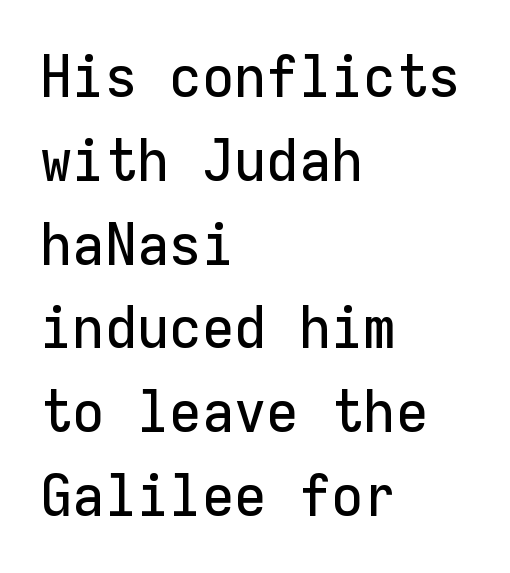
The image shows 59 px sans-serif type, upright, monospaced; set left-aligned, normal line spacing (1.42x), normal letter spacing, not underlined; low stroke contrast and a medium x-height.
